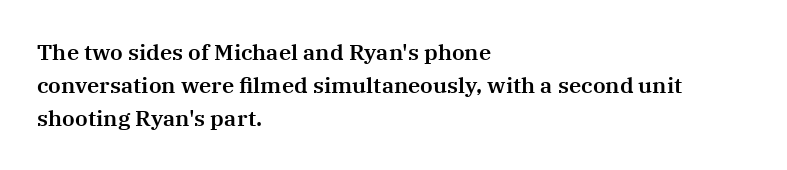
The image shows 22 px text type, upright; set left-aligned, normal line spacing (1.5x), normal letter spacing, not underlined.
